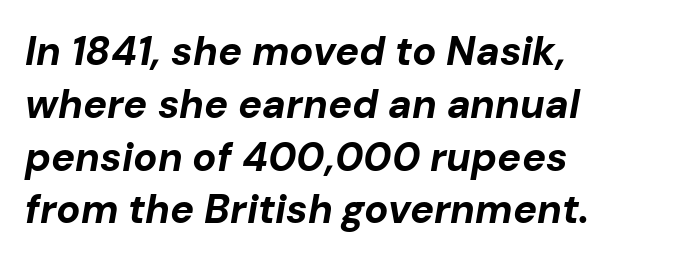
Q: Is the text bold? A: Yes.
Q: Is the text italic (slanted)? A: Yes, it leans right by about 10 degrees.
Q: Is the text underlined? A: No.
Q: How is the paragraph aligned? A: Left-aligned.
Q: Is the spacing between letters normal or unusually wide? A: Normal.
Q: Is the spacing between lines tight, normal or loose? A: Normal.
Q: Width (condensed, normal, or wide)? A: Normal.
Q: Stroke contrast? A: Low.
Q: x-height? A: Medium.
Q: Monospaced? A: No.
